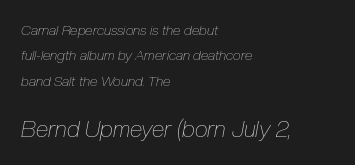
{"italic": "yes", "lean": "right", "slant_degrees": 10, "bold": "no", "underline": "no", "align": "left", "line_spacing_ratio": 1.81, "letter_spacing": "normal", "letter_spacing_em": 0.0, "larger_block": "second", "size_ratio": 1.64, "glyph_px": 23}
